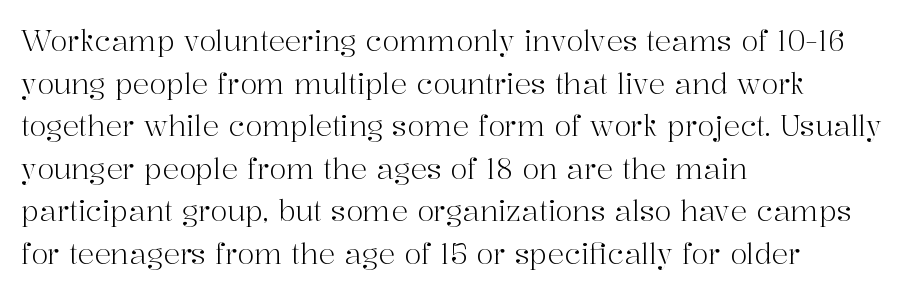
The image shows 28 px light serif type, upright; set left-aligned, normal line spacing (1.52x), normal letter spacing, not underlined; high stroke contrast and a medium x-height.
